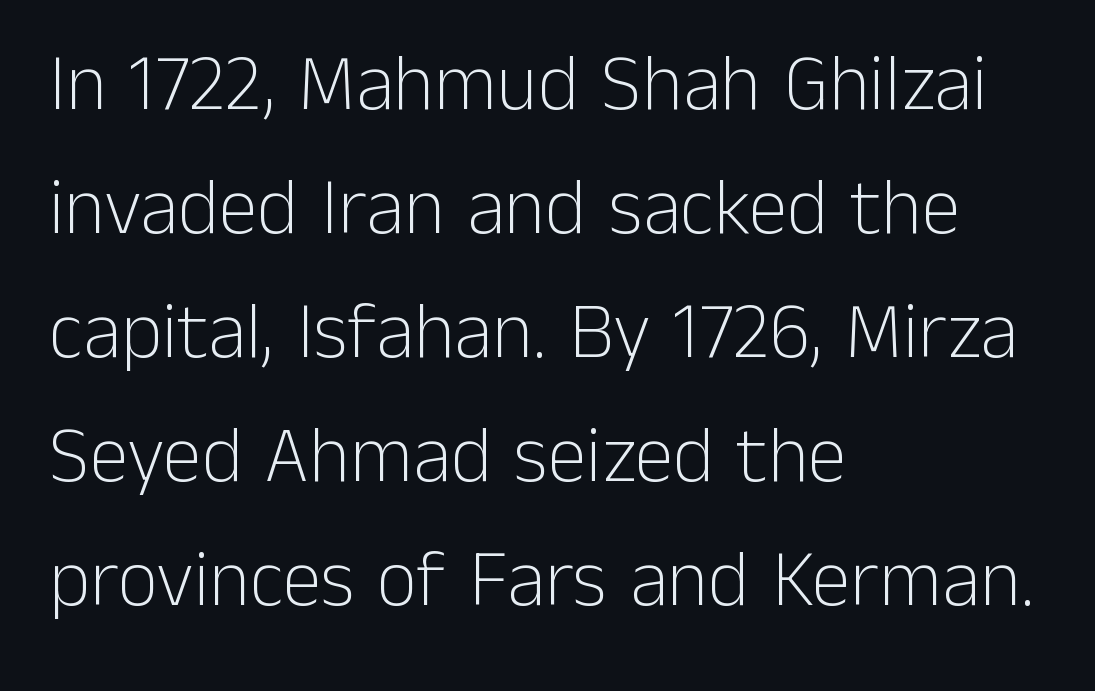
Q: Is the text bold? A: No.
Q: Is the text italic (slanted)? A: No, it is upright.
Q: Is the typeface a serif or a sans-serif typeface? A: Sans-serif.
Q: Is the text underlined? A: No.
Q: How is the paragraph aligned? A: Left-aligned.
Q: Is the spacing between letters normal or unusually wide? A: Normal.
Q: Is the spacing between lines tight, normal or loose? A: Normal.
Q: Width (condensed, normal, or wide)? A: Normal.
Q: Stroke contrast? A: Low.
Q: x-height? A: Medium.
Q: Monospaced? A: No.
